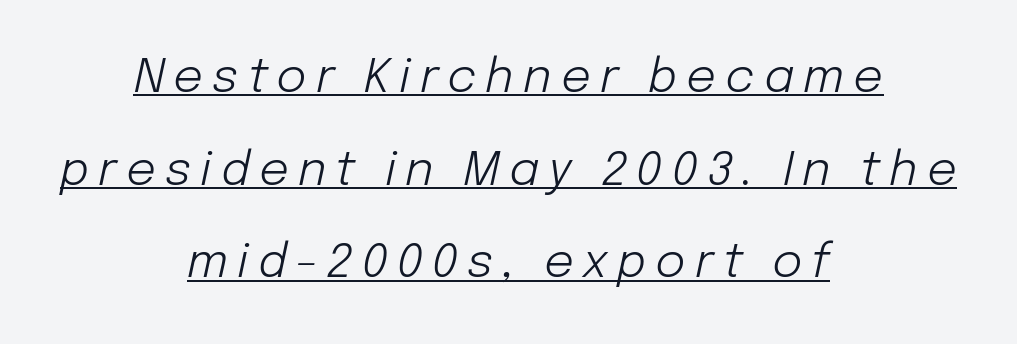
Q: Is the text bold? A: No.
Q: Is the text italic (slanted)? A: Yes, it leans right by about 12 degrees.
Q: Is the text underlined? A: Yes.
Q: How is the paragraph aligned? A: Centered.
Q: Is the spacing between lines tight, normal or loose? A: Loose.
Q: Width (condensed, normal, or wide)? A: Normal.
Q: Stroke contrast? A: Low.
Q: x-height? A: Medium.
Q: Monospaced? A: No.
